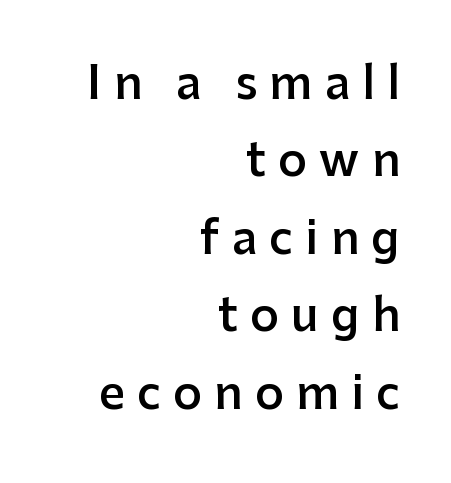
{"serif": "no", "italic": "no", "bold": "semi", "weight": "semibold", "width": "normal", "stroke_contrast": "low", "x_height": "medium", "monospaced": "no", "underline": "no", "align": "right", "line_spacing_ratio": 1.72, "letter_spacing": "wide", "letter_spacing_em": 0.27, "glyph_px": 45}
